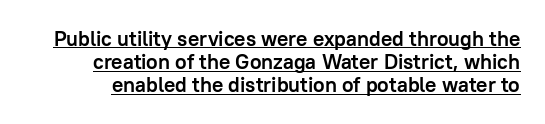
Q: Is the text bold? A: Yes.
Q: Is the text italic (slanted)? A: No, it is upright.
Q: Is the text underlined? A: Yes.
Q: Is the spacing between letters normal or unusually wide? A: Normal.
Q: Is the spacing between lines tight, normal or loose? A: Tight.
